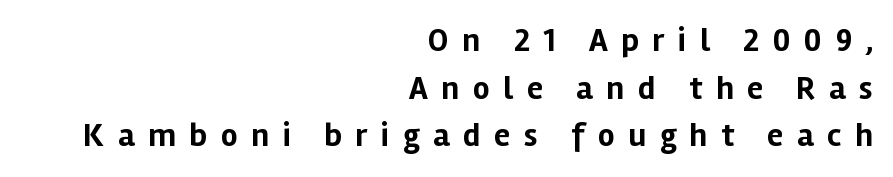
The image shows 33 px bold sans-serif type, upright; set right-aligned, normal line spacing (1.44x), unusually wide letter spacing (+0.41 em), not underlined; low stroke contrast and a medium x-height.
